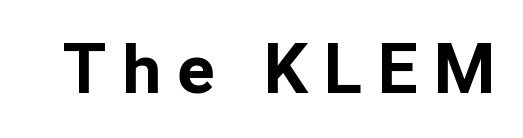
{"serif": "no", "italic": "no", "bold": "yes", "weight": "bold", "width": "normal", "stroke_contrast": "low", "x_height": "medium", "monospaced": "no", "underline": "no", "letter_spacing": "wide", "letter_spacing_em": 0.22, "glyph_px": 71}
